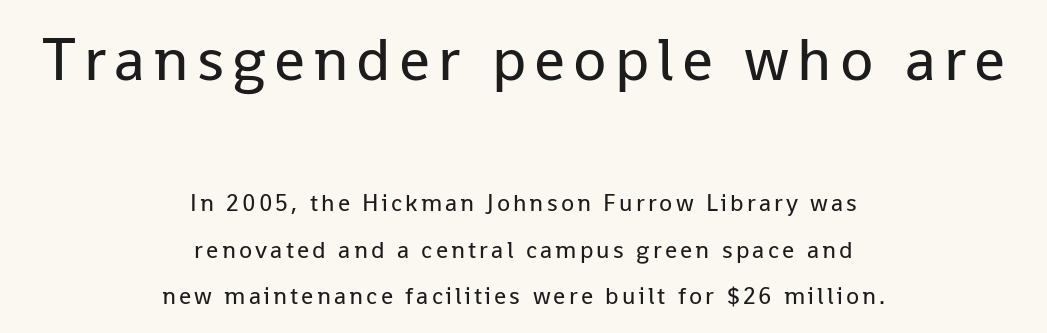
The specimen reads as upright at a glance. Is the lower block the larger one? No — the upper block carries the bigger type. The cut favours lightness, reaching ordinary text weight at its darkest. The typeface chosen for these lines omits serifs. The rendering positions every line midway between the sides. Quick note: underline off.
